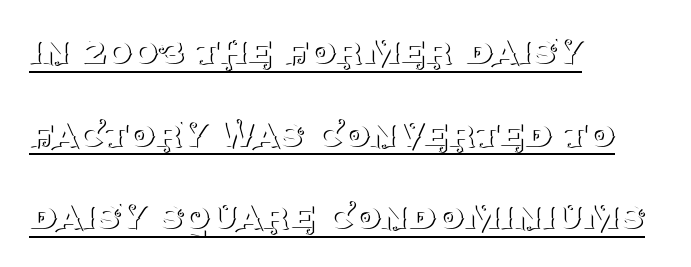
{"serif": "yes", "italic": "no", "bold": "no", "weight": "thin", "width": "normal", "stroke_contrast": "medium", "x_height": "large", "monospaced": "no", "underline": "yes", "align": "left", "line_spacing": "loose", "line_spacing_ratio": 1.92, "letter_spacing": "normal", "letter_spacing_em": 0.0, "glyph_px": 43}
